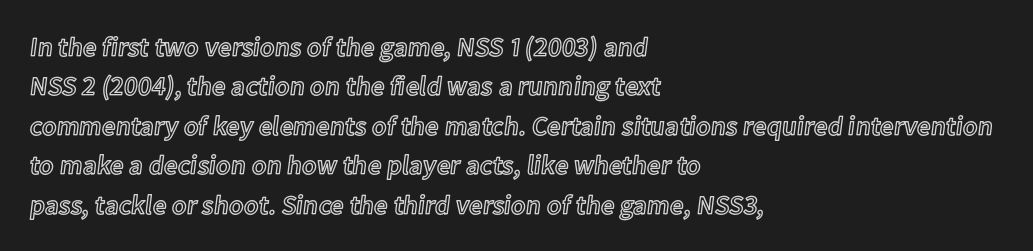
{"underline": "no", "align": "left", "line_spacing": "normal", "line_spacing_ratio": 1.46, "letter_spacing": "normal", "letter_spacing_em": 0.0, "glyph_px": 27}
